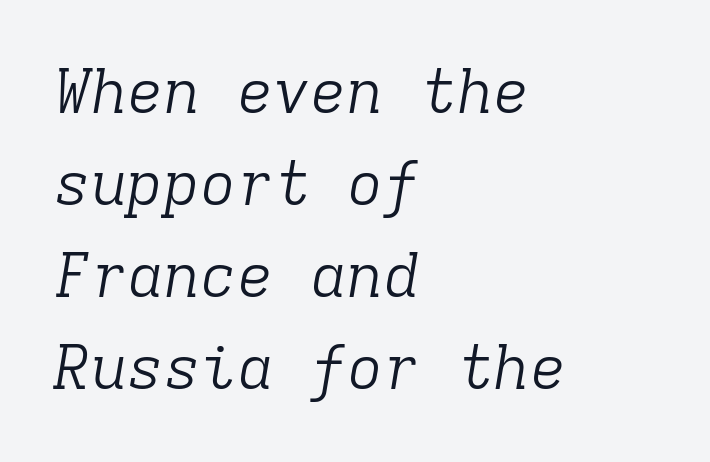
Q: Is the text bold? A: No.
Q: Is the text italic (slanted)? A: Yes, it leans right by about 9 degrees.
Q: Is the typeface a serif or a sans-serif typeface? A: Serif.
Q: Is the text underlined? A: No.
Q: How is the paragraph aligned? A: Left-aligned.
Q: Is the spacing between letters normal or unusually wide? A: Normal.
Q: Is the spacing between lines tight, normal or loose? A: Normal.
Q: Width (condensed, normal, or wide)? A: Normal.
Q: Stroke contrast? A: Low.
Q: x-height? A: Medium.
Q: Monospaced? A: Yes.
